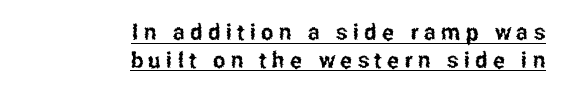
These lines stack with their right ends in a neat column. Does extra space separate the letters? Yes, quite a lot of it. The face used here appears with an underline applied. The space between consecutive lines is moderate.
